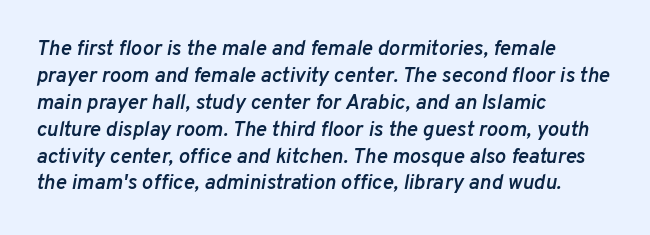
Clear beneath every line of the passage. These lines are set flush left with a ragged right edge. Stems and bowls a touch heavier than normal — semibold. Notice how the stems are inclined rather than vertical — that's the hallmark of italics.
